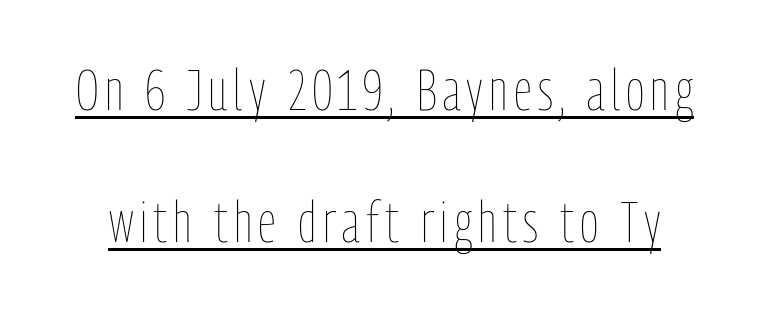
Q: Is the text bold? A: No.
Q: Is the text italic (slanted)? A: No, it is upright.
Q: Is the text underlined? A: Yes.
Q: Is the spacing between lines tight, normal or loose? A: Loose.
Q: Width (condensed, normal, or wide)? A: Condensed.
Q: Stroke contrast? A: Low.
Q: x-height? A: Medium.
Q: Monospaced? A: No.
